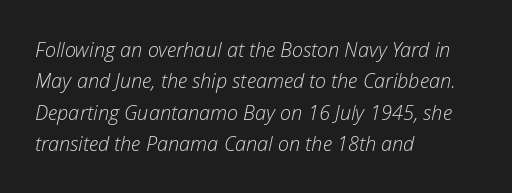
{"italic": "yes", "lean": "right", "slant_degrees": 12, "bold": "no", "underline": "no", "align": "left", "line_spacing": "normal", "line_spacing_ratio": 1.57, "letter_spacing": "normal", "letter_spacing_em": 0.0, "glyph_px": 20}
